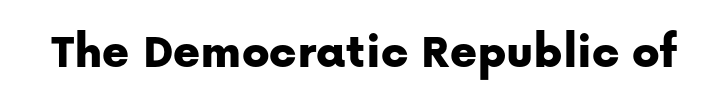
Q: Is the text italic (slanted)? A: No, it is upright.
Q: Is the typeface a serif or a sans-serif typeface? A: Sans-serif.
Q: Is the text underlined? A: No.
Q: Is the spacing between letters normal or unusually wide? A: Normal.
Q: Width (condensed, normal, or wide)? A: Normal.
Q: Stroke contrast? A: Low.
Q: x-height? A: Medium.
Q: Monospaced? A: No.
